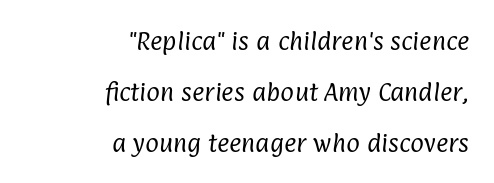
{"bold": "no", "underline": "no", "align": "right", "line_spacing": "loose", "line_spacing_ratio": 2.42, "letter_spacing": "normal", "letter_spacing_em": 0.0, "glyph_px": 21}
